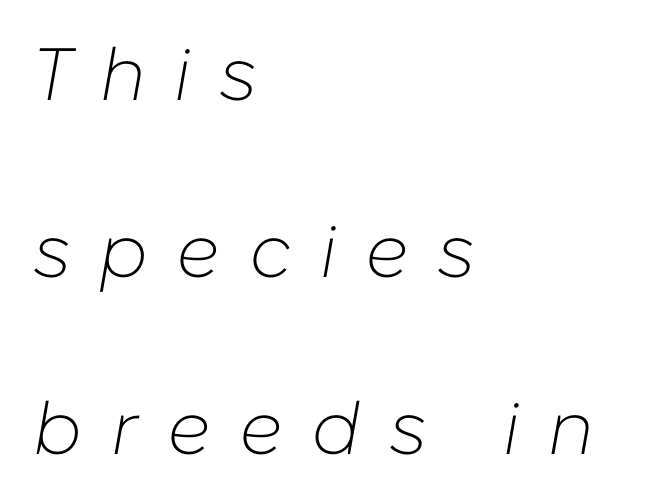
This sample trades compactness for vertical openness between lines. A typesetter would call this heavily tracked-out type. Any mark beneath the type? The region is blank. Slant detected: the letters are inclined.
